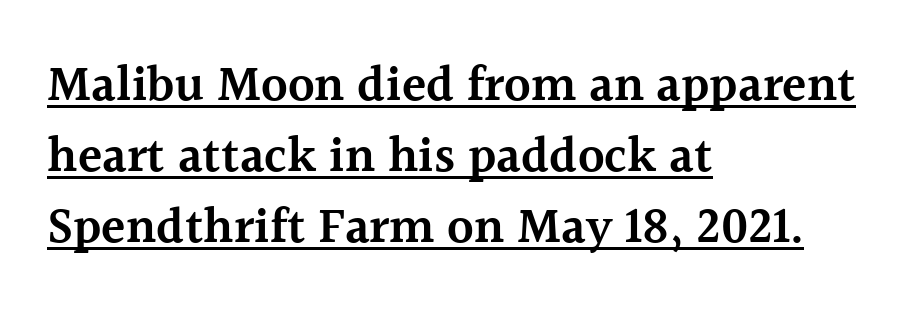
{"serif": "yes", "italic": "no", "bold": "semi", "weight": "semibold", "width": "normal", "x_height": "medium", "monospaced": "no", "underline": "yes", "align": "left", "line_spacing": "normal", "line_spacing_ratio": 1.42, "letter_spacing": "normal", "letter_spacing_em": 0.0, "glyph_px": 50}
